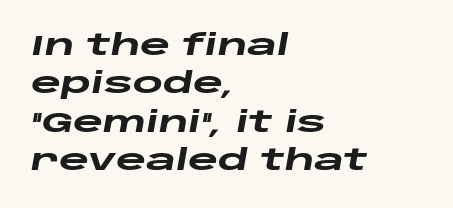
The image shows 29 px heavy, wide type, italic (leaning right); set left-aligned, normal line spacing (1.32x), normal letter spacing, not underlined; low stroke contrast and a large x-height.
